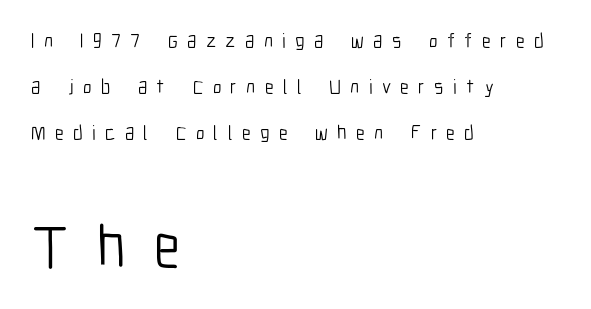
Q: Is the text bold? A: No.
Q: Is the text italic (slanted)? A: No, it is upright.
Q: Is the typeface a serif or a sans-serif typeface? A: Sans-serif.
Q: Is the text underlined? A: No.
Q: How is the paragraph aligned? A: Left-aligned.
Q: Is the spacing between letters normal or unusually wide? A: Unusually wide.
Q: Is the spacing between lines tight, normal or loose? A: Loose.
Q: Which block of text is set in a larger size, the first (top) or the second (bottom)? A: The second (bottom) one.
Q: Width (condensed, normal, or wide)? A: Condensed.
Q: Stroke contrast? A: Low.
Q: x-height? A: Medium.
Q: Monospaced? A: No.
